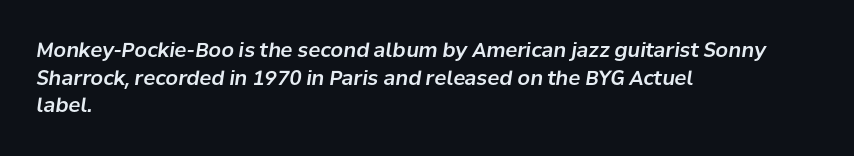
Q: Is the text italic (slanted)? A: Yes, it leans right by about 8 degrees.
Q: Is the text underlined? A: No.
Q: How is the paragraph aligned? A: Left-aligned.
Q: Is the spacing between letters normal or unusually wide? A: Normal.
Q: Is the spacing between lines tight, normal or loose? A: Normal.
